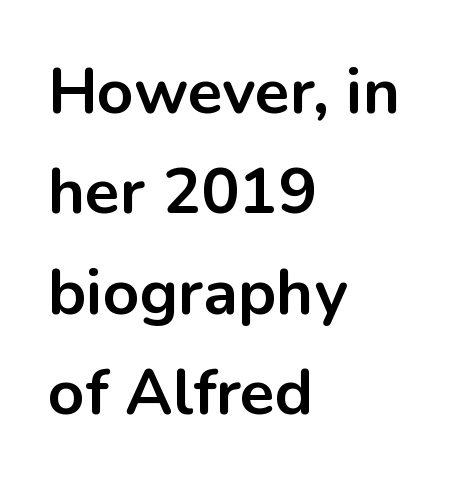
{"serif": "no", "italic": "no", "bold": "yes", "weight": "bold", "width": "normal", "stroke_contrast": "low", "x_height": "medium", "monospaced": "no", "underline": "no", "align": "left", "line_spacing": "normal", "line_spacing_ratio": 1.57, "letter_spacing": "normal", "letter_spacing_em": 0.0, "glyph_px": 64}
